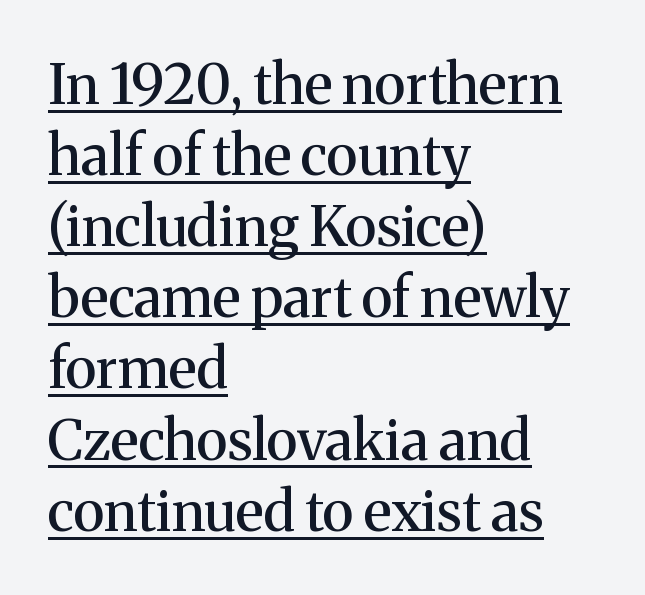
Q: Is the text italic (slanted)? A: No, it is upright.
Q: Is the typeface a serif or a sans-serif typeface? A: Serif.
Q: Is the text underlined? A: Yes.
Q: How is the paragraph aligned? A: Left-aligned.
Q: Is the spacing between letters normal or unusually wide? A: Normal.
Q: Is the spacing between lines tight, normal or loose? A: Normal.
Q: Width (condensed, normal, or wide)? A: Normal.
Q: Stroke contrast? A: Medium.
Q: x-height? A: Medium.
Q: Monospaced? A: No.
